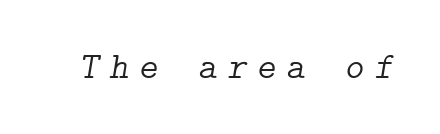
The image shows 37 px light serif type, italic (leaning right); set unusually wide letter spacing (+0.27 em), not underlined; low stroke contrast and a medium x-height.
